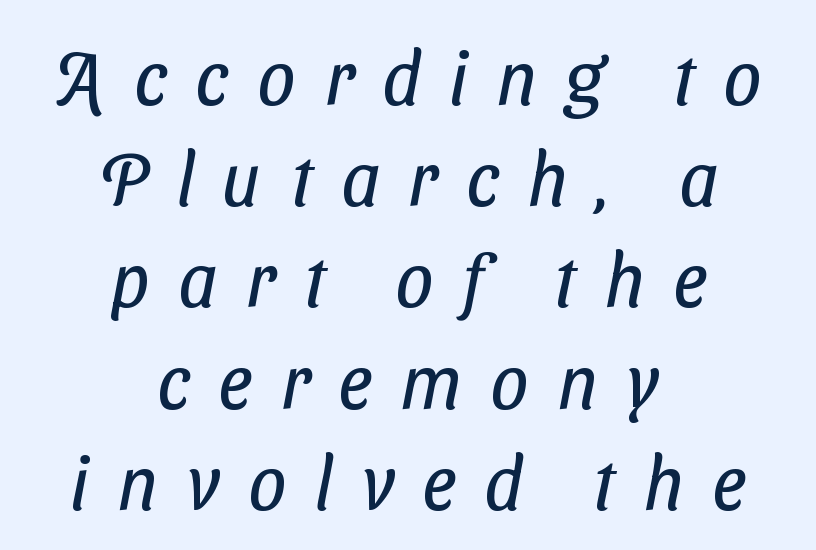
The image shows 75 px regular-weight, condensed sans-serif type; set centered, normal line spacing (1.35x), unusually wide letter spacing (+0.38 em), not underlined; low stroke contrast and a medium x-height.
